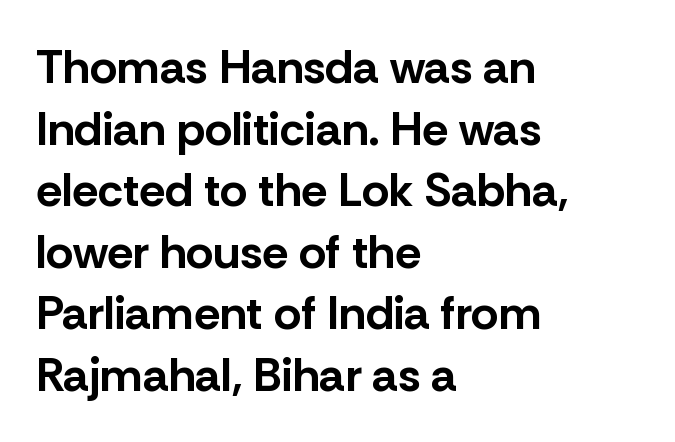
{"serif": "no", "italic": "no", "bold": "yes", "weight": "bold", "width": "normal", "stroke_contrast": "low", "x_height": "medium", "monospaced": "no", "underline": "no", "align": "left", "line_spacing": "normal", "line_spacing_ratio": 1.31, "letter_spacing": "normal", "letter_spacing_em": 0.0, "glyph_px": 47}
